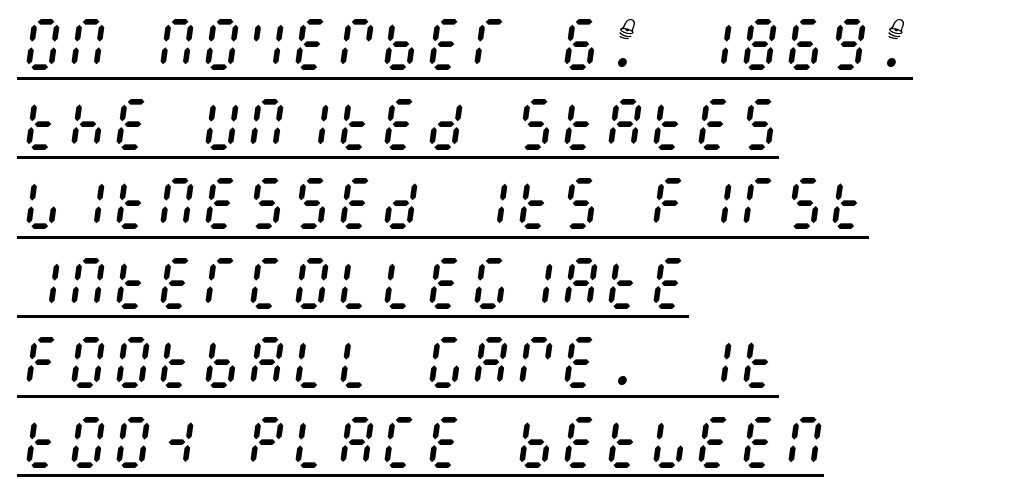
The image shows 56 px regular-weight, condensed type, italic (leaning right); set left-aligned, normal line spacing (1.42x), normal letter spacing, underlined; medium stroke contrast and a large x-height.
